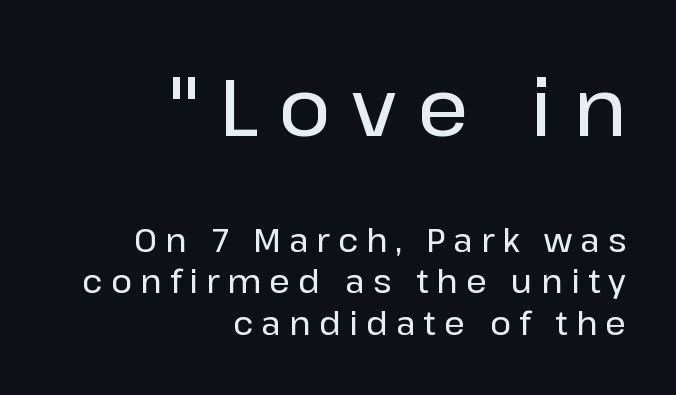
{"serif": "no", "italic": "no", "width": "normal", "stroke_contrast": "low", "x_height": "medium", "monospaced": "no", "underline": "no", "align": "right", "line_spacing": "normal", "line_spacing_ratio": 1.29, "letter_spacing": "wide", "letter_spacing_em": 0.26, "larger_block": "first", "size_ratio": 2.5, "glyph_px": 80}
